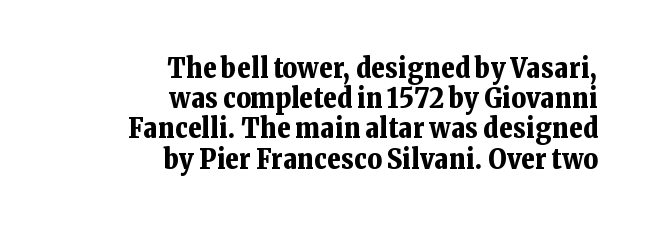
{"serif": "yes", "italic": "no", "bold": "yes", "weight": "bold", "width": "normal", "stroke_contrast": "low", "x_height": "medium", "monospaced": "no", "underline": "no", "align": "right", "line_spacing": "tight", "line_spacing_ratio": 1.08, "letter_spacing": "normal", "letter_spacing_em": 0.0, "glyph_px": 28}
